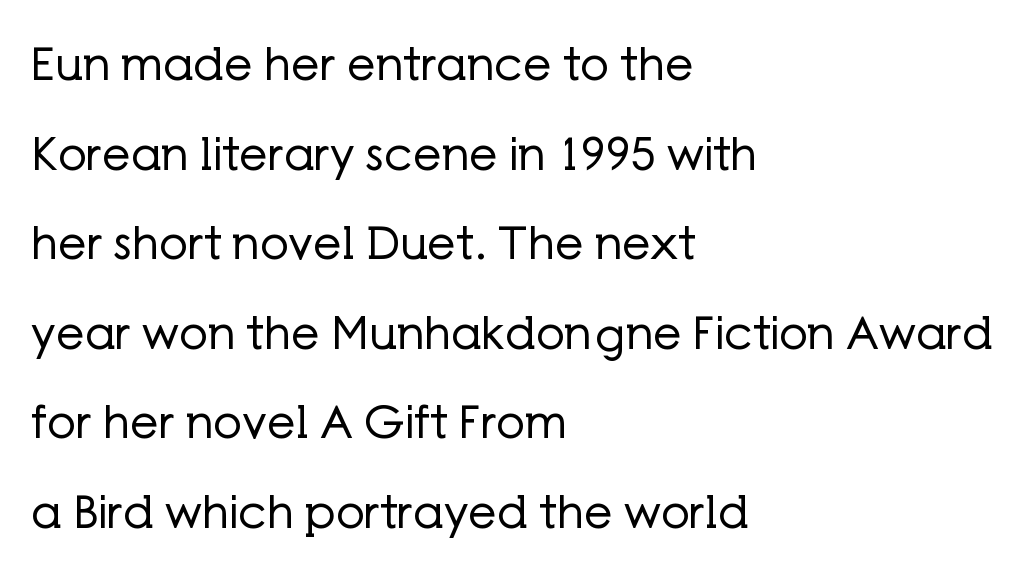
A typesetter would mark this as roman, not italic. Do the characters align in a grid? No, the font is proportional. These lines are set flush left with a ragged right edge. Successive baselines arrive slowly, with a big drop between each. The face used here is rendered with its standard letterfit. Is the stroke heavy? The answer is a plain regular-or-lighter.
